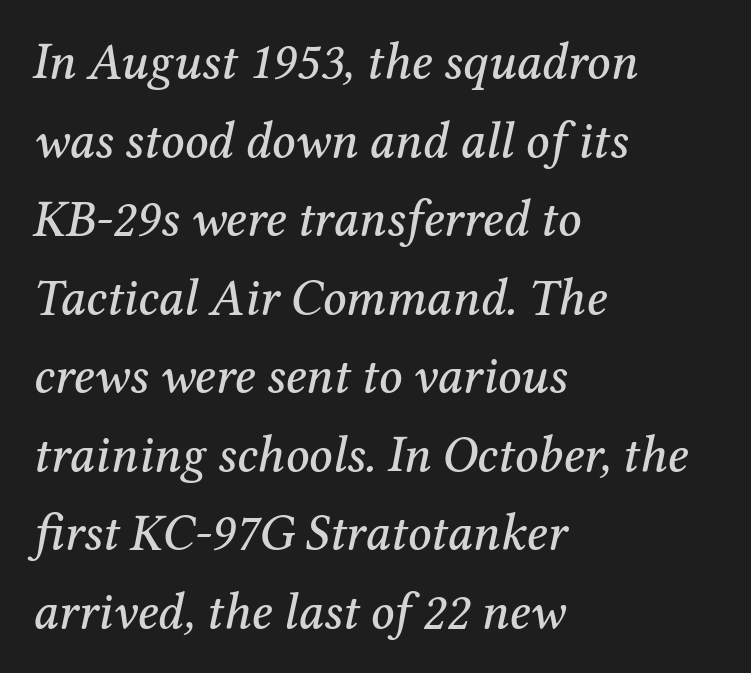
The tracking reads as untouched default to a designer's eye. Here the designer chose a conventional face with non-uniform glyph widths. Slant detected: the letters are inclined. Horizontal alignment here is leftward, the default for most running prose. Horizontal bands of white between lines are of average thickness.
